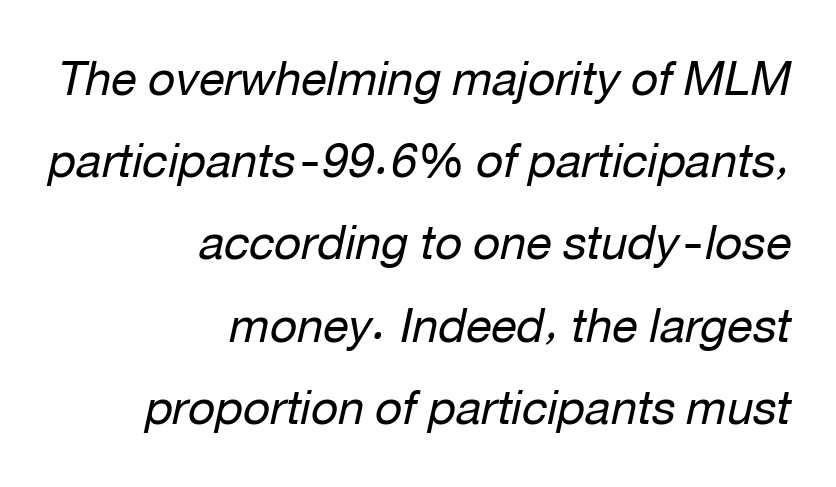
Has an underline been added? It has not. Right-aligned paragraph, ragged on the left. Ink coverage per letter is moderate at most. The passage shown leans; its letterforms are oblique. Honestly, the letter spacing is just normal — you wouldn't notice it. You could not count columns in this text — the font is proportionally spaced.
